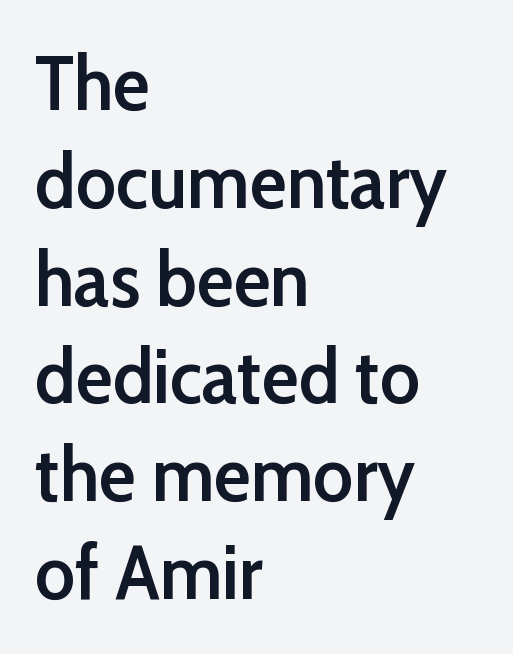
Caption: multi-line text, flush left, ragged right. These lines are rendered in a variable-pitch font. Letters rest on an invisible, unmarked baseline. A roman cut, with each character standing at attention. One glance says typical: line gaps are just what's usual.
